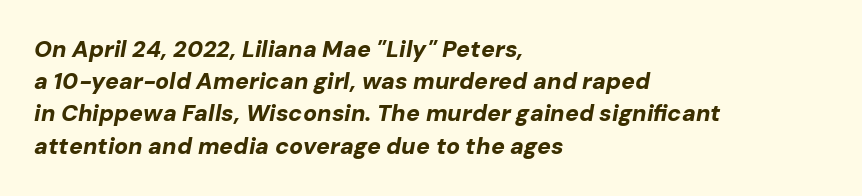
Q: Is the text bold? A: Yes.
Q: Is the text italic (slanted)? A: Yes, it leans right by about 10 degrees.
Q: Is the text underlined? A: No.
Q: How is the paragraph aligned? A: Left-aligned.
Q: Is the spacing between letters normal or unusually wide? A: Normal.
Q: Is the spacing between lines tight, normal or loose? A: Normal.
